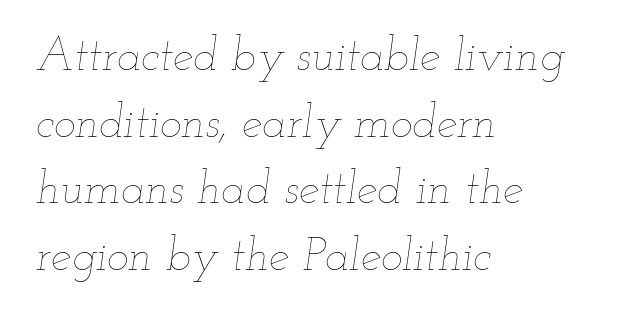
Q: Is the text bold? A: No.
Q: Is the text italic (slanted)? A: Yes, it leans right by about 12 degrees.
Q: Is the text underlined? A: No.
Q: How is the paragraph aligned? A: Left-aligned.
Q: Is the spacing between letters normal or unusually wide? A: Normal.
Q: Is the spacing between lines tight, normal or loose? A: Normal.
Q: Width (condensed, normal, or wide)? A: Wide.
Q: Stroke contrast? A: Low.
Q: x-height? A: Small.
Q: Monospaced? A: No.
